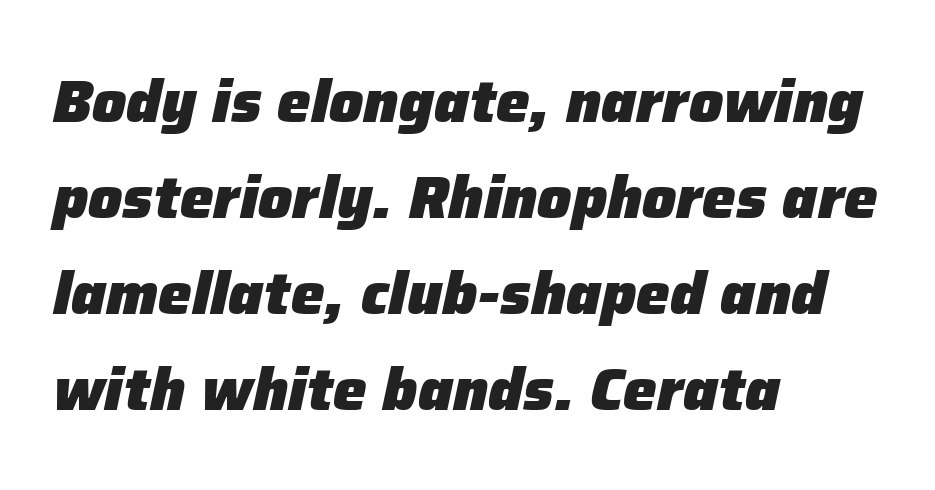
Leading: standard. The passage shown is typed in a proportional face where columns would drift. Tall strokes in this sample are angled rather than plumb. Heft: maximum for text — a bold. Decoration check: the copy has no underline.
